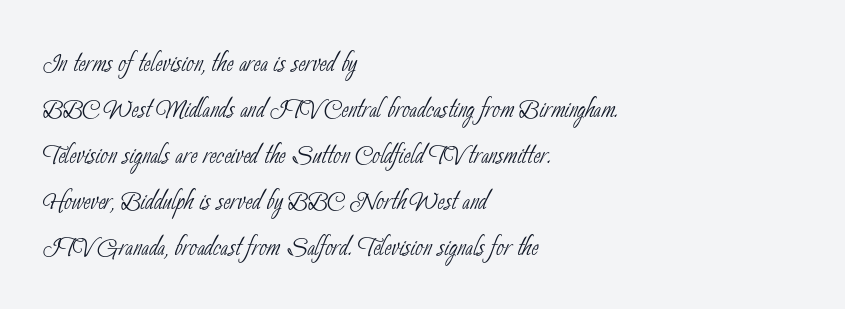
{"serif": "no", "bold": "no", "weight": "thin", "width": "condensed", "stroke_contrast": "low", "x_height": "small", "monospaced": "no", "underline": "no", "align": "left", "line_spacing": "normal", "line_spacing_ratio": 1.35, "letter_spacing": "normal", "letter_spacing_em": 0.0, "glyph_px": 34}
